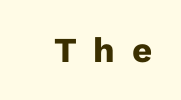
Style check: upright. Tracking here is generous; glyphs stand well apart from one another. The gap between lines stays unmarked. Pretty heavy lettering here — definitely bold. Is this a fixed-width face? No — the glyphs have proportional, varying widths. Nothing sits at the stroke ends, so this counts as sans-serif.
